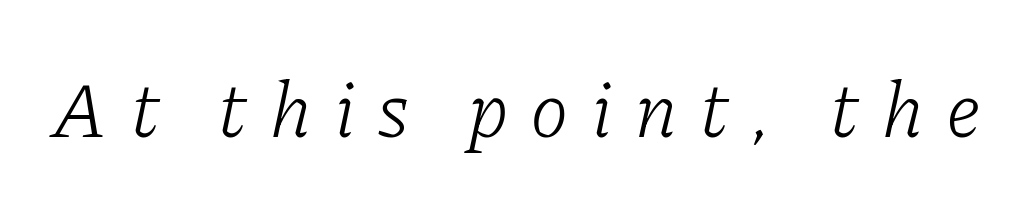
Q: Is the text bold? A: No.
Q: Is the text italic (slanted)? A: Yes, it leans right by about 11 degrees.
Q: Is the typeface a serif or a sans-serif typeface? A: Serif.
Q: Is the text underlined? A: No.
Q: Is the spacing between letters normal or unusually wide? A: Unusually wide.
Q: Width (condensed, normal, or wide)? A: Normal.
Q: Stroke contrast? A: Low.
Q: x-height? A: Medium.
Q: Monospaced? A: No.
